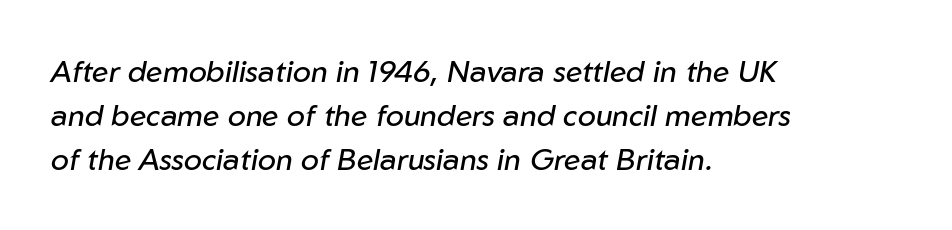
The image shows 30 px regular-weight type, italic (leaning right); set left-aligned, normal line spacing (1.47x), normal letter spacing, not underlined; low stroke contrast and a medium x-height.
